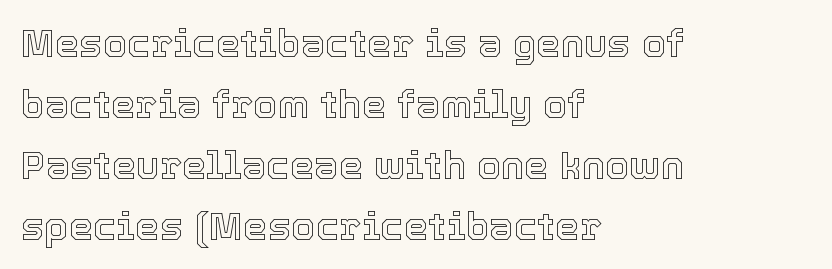
Any mark beneath the type? The region is blank. Default kerning and tracking; the words read as compact shapes. Ordinary non-slanted type is in use. These lines sit exactly where default settings would place them.
